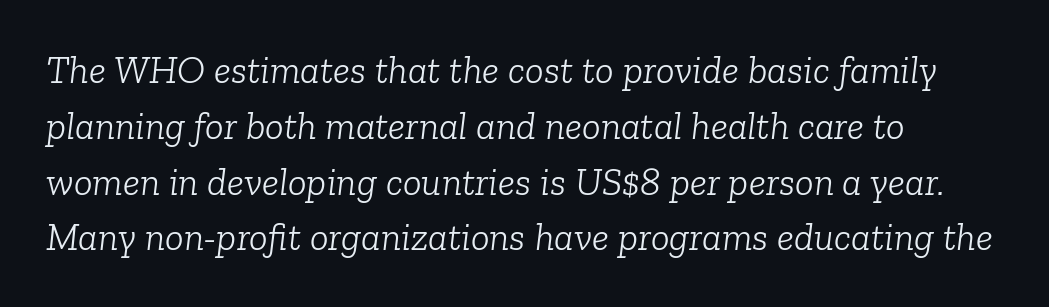
The image shows 39 px light serif type, italic (leaning right); set left-aligned, normal line spacing (1.43x), normal letter spacing, not underlined; low stroke contrast and a medium x-height.
